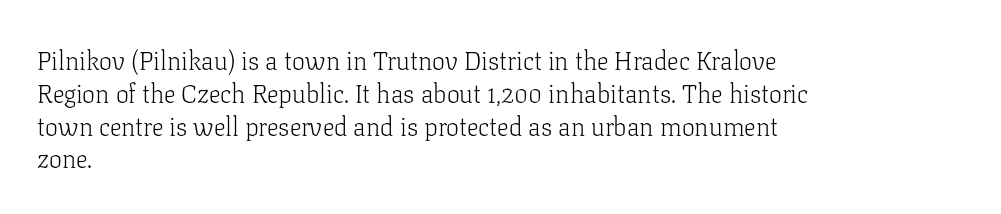
The image shows 26 px text type, upright; set left-aligned, normal line spacing (1.26x), normal letter spacing, not underlined.
